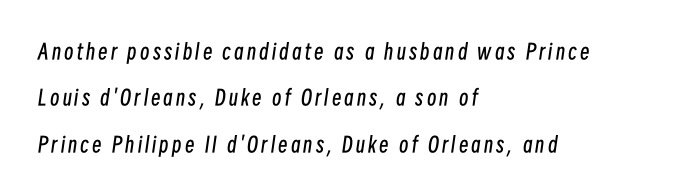
{"italic": "yes", "lean": "right", "slant_degrees": 8, "bold": "no", "underline": "no", "align": "left", "line_spacing": "loose", "line_spacing_ratio": 2.21, "glyph_px": 21}
